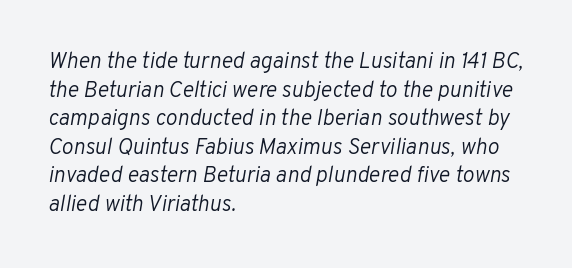
Q: Is the text bold? A: No.
Q: Is the text italic (slanted)? A: Yes, it leans right by about 10 degrees.
Q: Is the text underlined? A: No.
Q: How is the paragraph aligned? A: Left-aligned.
Q: Is the spacing between letters normal or unusually wide? A: Normal.
Q: Is the spacing between lines tight, normal or loose? A: Normal.
